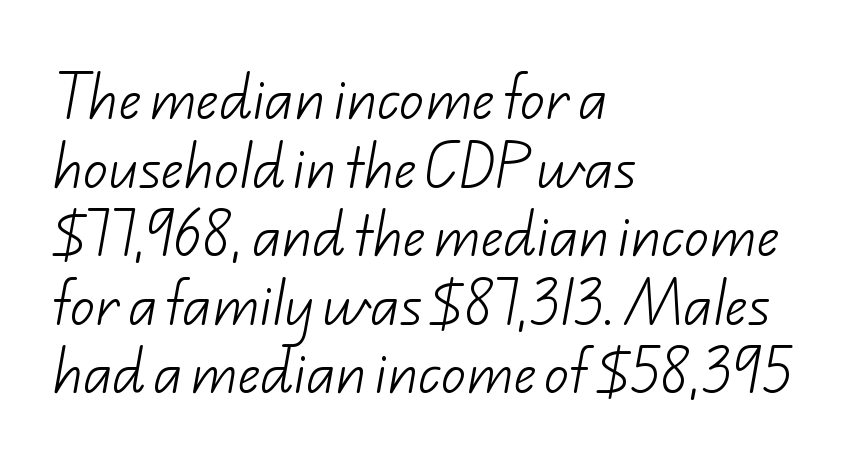
Q: Is the text bold? A: No.
Q: Is the typeface a serif or a sans-serif typeface? A: Sans-serif.
Q: Is the text underlined? A: No.
Q: How is the paragraph aligned? A: Left-aligned.
Q: Is the spacing between letters normal or unusually wide? A: Normal.
Q: Is the spacing between lines tight, normal or loose? A: Normal.
Q: Width (condensed, normal, or wide)? A: Normal.
Q: Stroke contrast? A: Low.
Q: x-height? A: Small.
Q: Monospaced? A: No.
